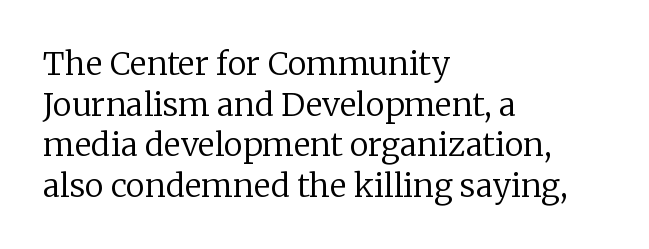
Each letter keeps its own natural width here, so spacing adapts to shape. Standard letterfit; no display-style spreading of the glyphs. Vertical strokes here are truly vertical. Compared with typical paragraphs, the rows here are spaced about the same. A quiet, ordinary-to-light weight characterises the typeface.
